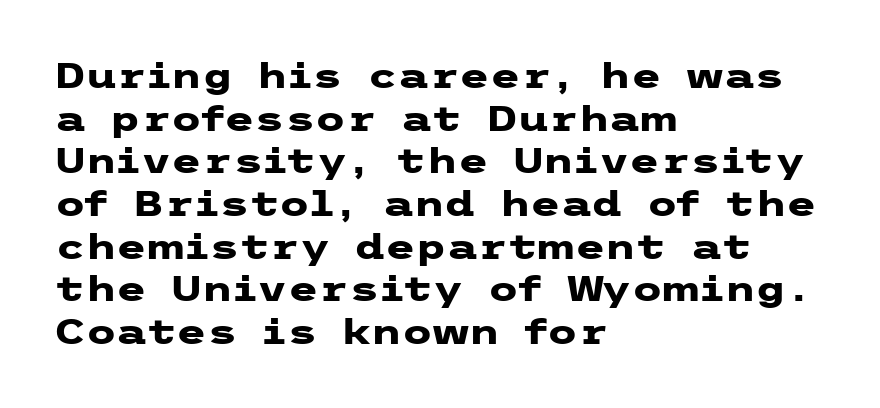
The font is running at its bold setting. Tracking value appears to be zero — textbook default spacing. This sample uses an upright cut, with every glyph sitting square on the baseline. The glyphs in this specimen are sans serif. Glance below the letters and you will spot only blank space.
